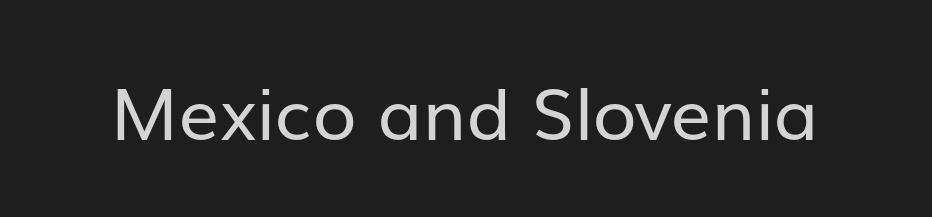
Compared with a typical body face, this is equally light or lighter still. This sample has the flowing, uneven cadence of proportional lettering. No italicization has been applied; the sample stays upright. Letterform terminals end flat and unadorned throughout the passage. The foot of each line stays bare and open.
